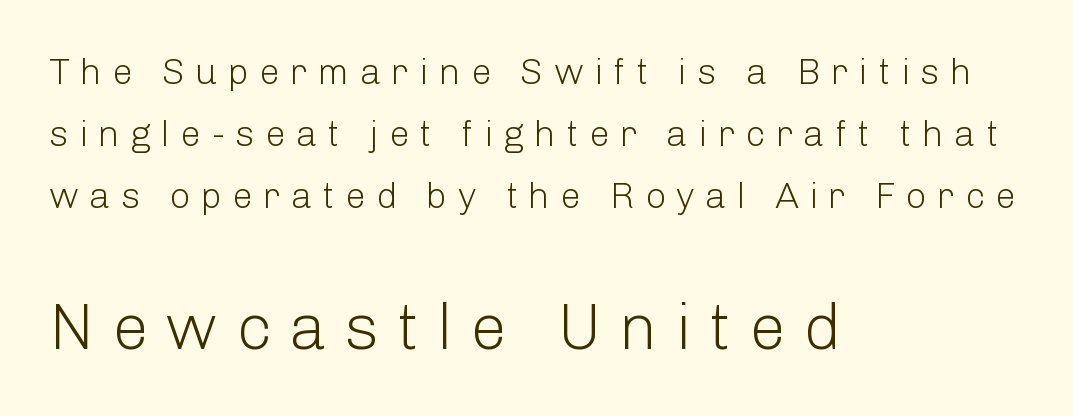
{"serif": "no", "italic": "no", "bold": "no", "weight": "light", "width": "normal", "stroke_contrast": "low", "x_height": "medium", "monospaced": "no", "underline": "no", "align": "left", "line_spacing": "normal", "line_spacing_ratio": 1.68, "letter_spacing": "wide", "letter_spacing_em": 0.27, "larger_block": "second", "size_ratio": 1.76, "glyph_px": 65}
